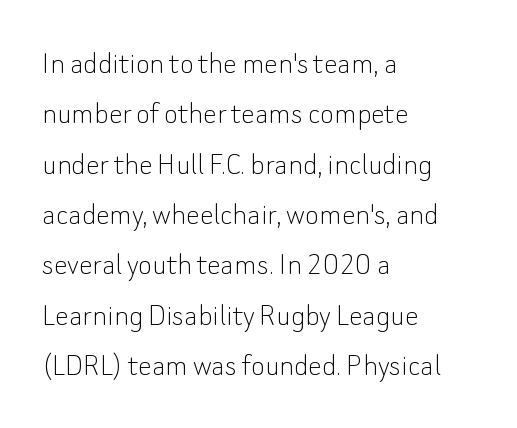
Q: Is the text bold? A: No.
Q: Is the text italic (slanted)? A: No, it is upright.
Q: Is the typeface a serif or a sans-serif typeface? A: Sans-serif.
Q: Is the text underlined? A: No.
Q: How is the paragraph aligned? A: Left-aligned.
Q: Is the spacing between letters normal or unusually wide? A: Normal.
Q: Is the spacing between lines tight, normal or loose? A: Normal.
Q: Width (condensed, normal, or wide)? A: Normal.
Q: Stroke contrast? A: Low.
Q: x-height? A: Small.
Q: Monospaced? A: No.
